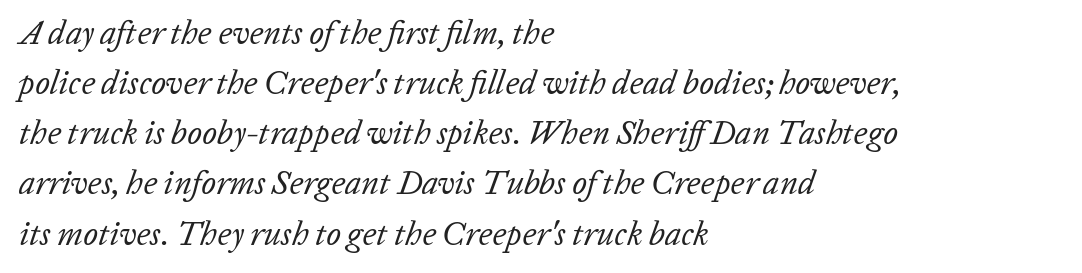
The image shows 33 px regular-weight type, italic (leaning right); set left-aligned, normal line spacing (1.52x), normal letter spacing, not underlined; low stroke contrast and a medium x-height.
